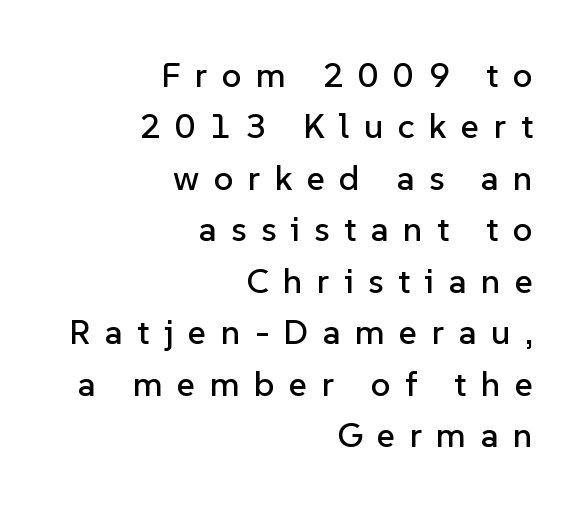
The image shows 35 px sans-serif type, upright; set right-aligned, normal line spacing (1.47x), unusually wide letter spacing (+0.41 em), not underlined; low stroke contrast and a medium x-height.
